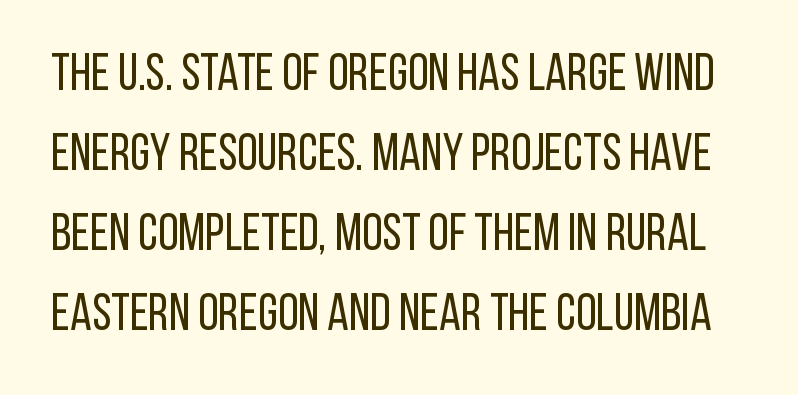
Honestly, the letter spacing is just normal — you wouldn't notice it. Is this a heavy cut? Hardly; it is regular or lighter. Bare-footed words on every line. Is there any slant? The stems are plumb. The typeface chosen for these lines omits serifs.
